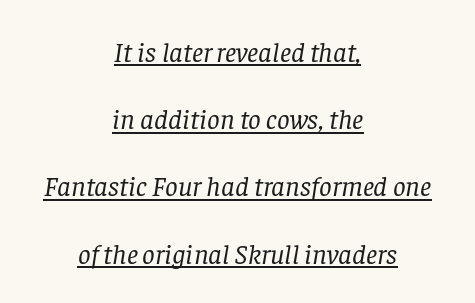
Q: Is the text bold? A: No.
Q: Is the text italic (slanted)? A: Yes, it leans right by about 8 degrees.
Q: Is the typeface a serif or a sans-serif typeface? A: Serif.
Q: Is the text underlined? A: Yes.
Q: How is the paragraph aligned? A: Centered.
Q: Is the spacing between letters normal or unusually wide? A: Normal.
Q: Is the spacing between lines tight, normal or loose? A: Loose.
Q: Width (condensed, normal, or wide)? A: Normal.
Q: Stroke contrast? A: Low.
Q: x-height? A: Large.
Q: Monospaced? A: No.
